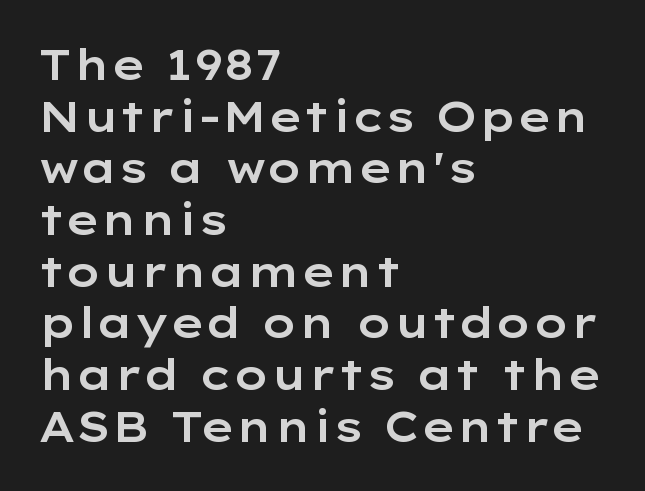
Short and long lines alike share a common starting point at left. In terms of letterform style, serifs are entirely absent. Words appear dense and cohesive because spacing is normal. Descenders hang freely into open space. Is this a fixed-width face? No — the glyphs have proportional, varying widths.
